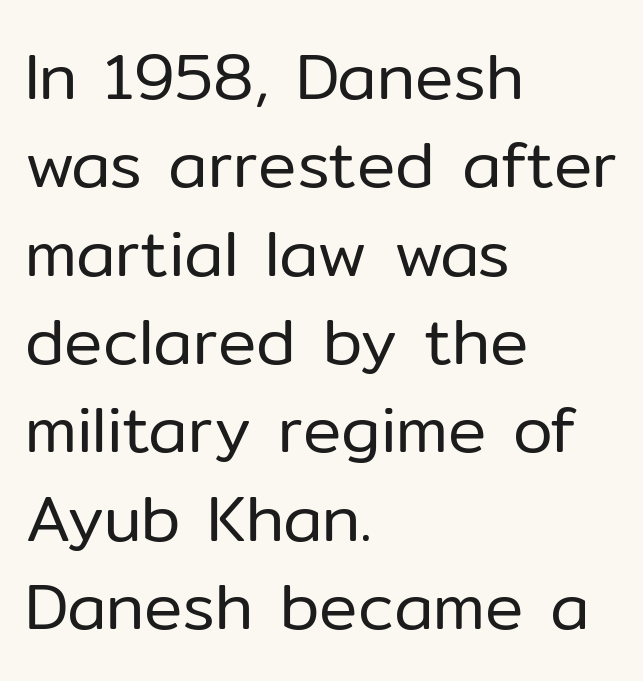
Q: Is the text bold? A: No.
Q: Is the text italic (slanted)? A: No, it is upright.
Q: Is the typeface a serif or a sans-serif typeface? A: Sans-serif.
Q: Is the text underlined? A: No.
Q: How is the paragraph aligned? A: Left-aligned.
Q: Is the spacing between letters normal or unusually wide? A: Normal.
Q: Is the spacing between lines tight, normal or loose? A: Normal.
Q: Width (condensed, normal, or wide)? A: Normal.
Q: Stroke contrast? A: Low.
Q: x-height? A: Medium.
Q: Monospaced? A: No.
